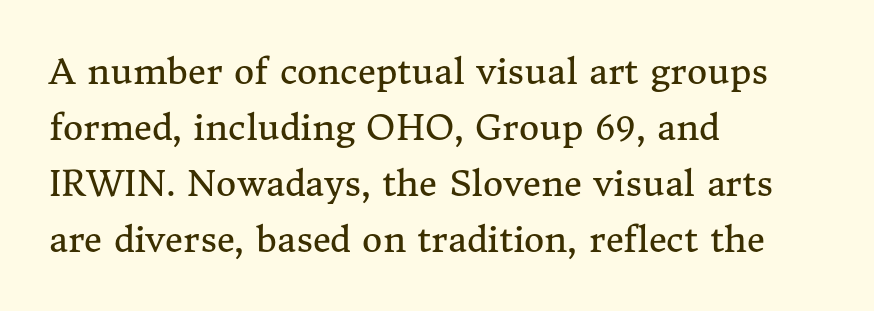
Q: Is the text bold? A: No.
Q: Is the text italic (slanted)? A: No, it is upright.
Q: Is the typeface a serif or a sans-serif typeface? A: Serif.
Q: Is the text underlined? A: No.
Q: How is the paragraph aligned? A: Left-aligned.
Q: Is the spacing between letters normal or unusually wide? A: Normal.
Q: Is the spacing between lines tight, normal or loose? A: Normal.
Q: Width (condensed, normal, or wide)? A: Normal.
Q: Stroke contrast? A: Medium.
Q: x-height? A: Medium.
Q: Monospaced? A: No.
